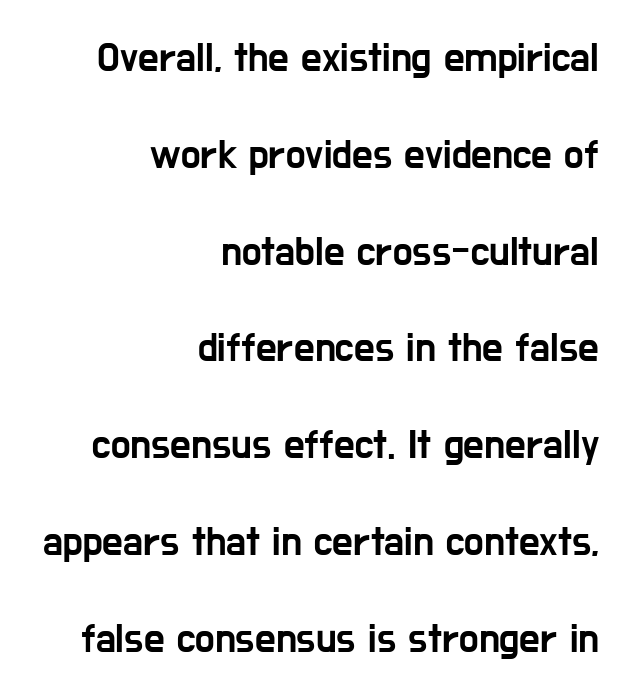
{"serif": "no", "italic": "no", "width": "condensed", "stroke_contrast": "low", "x_height": "medium", "monospaced": "no", "underline": "no", "align": "right", "line_spacing": "loose", "line_spacing_ratio": 2.36, "letter_spacing": "normal", "letter_spacing_em": 0.0, "glyph_px": 41}
